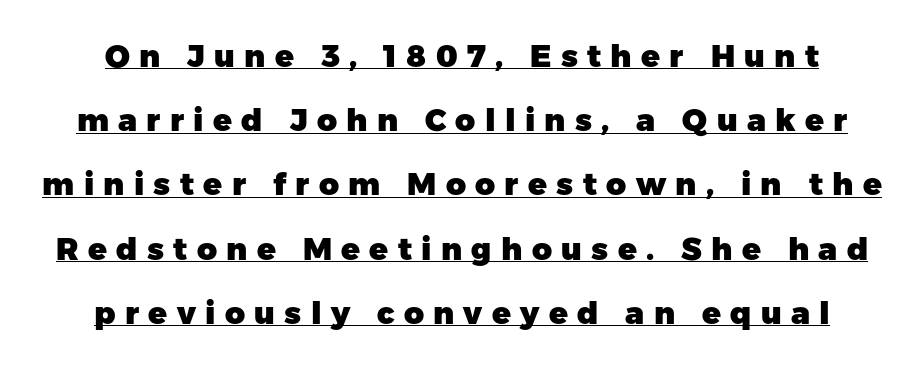
Q: Is the text bold? A: Yes.
Q: Is the text italic (slanted)? A: No, it is upright.
Q: Is the typeface a serif or a sans-serif typeface? A: Sans-serif.
Q: Is the text underlined? A: Yes.
Q: Is the spacing between letters normal or unusually wide? A: Unusually wide.
Q: Is the spacing between lines tight, normal or loose? A: Loose.
Q: Width (condensed, normal, or wide)? A: Normal.
Q: Stroke contrast? A: Low.
Q: x-height? A: Medium.
Q: Monospaced? A: No.
